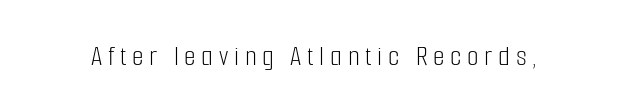
Is this a fixed-width face? No — the glyphs have proportional, varying widths. A typesetter would label this face a sans. Heaviness? Minimal to ordinary, like unemphasized prose. The space directly below the letters is spotless. Style check: upright.
